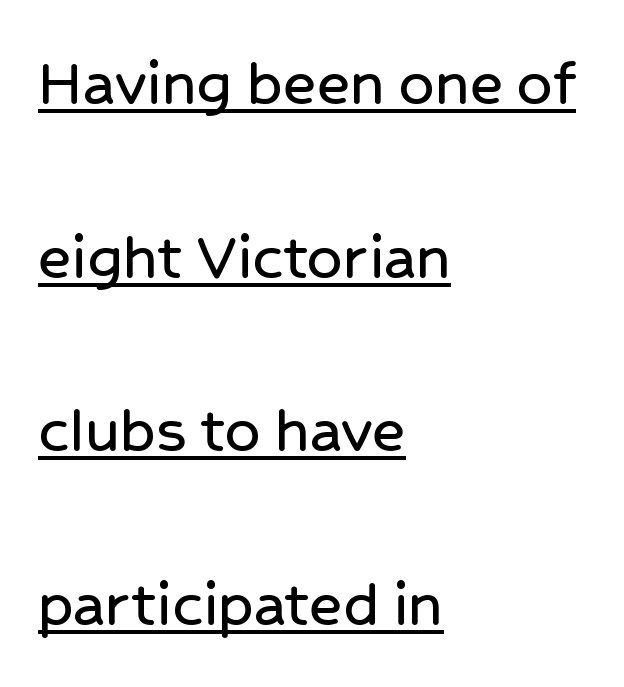
{"serif": "no", "italic": "no", "width": "normal", "stroke_contrast": "low", "x_height": "medium", "monospaced": "no", "underline": "yes", "align": "left", "line_spacing": "loose", "line_spacing_ratio": 2.48, "letter_spacing": "normal", "letter_spacing_em": 0.0, "glyph_px": 70}
